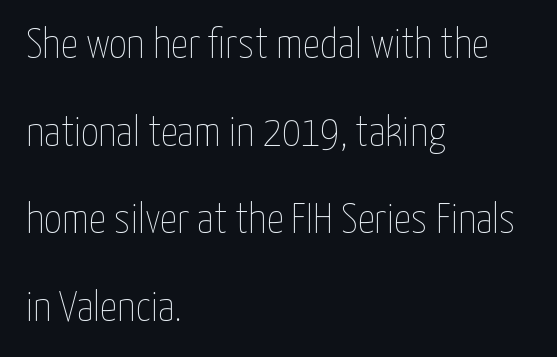
Decoration check: the copy has no underline. Counters stay open thanks to moderate or lighter strokes. Look at the tracking — it's just the regular setting, nothing added. Tall strokes in this sample are plumb rather than angled. Loosely led — the rows are spread out. Varying glyph widths throughout — classic text-font behaviour.
